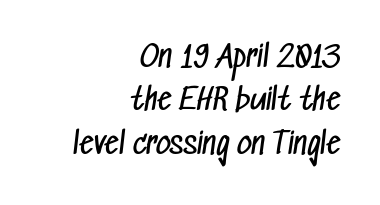
The image shows 29 px regular-weight, condensed sans-serif type; set right-aligned, normal line spacing (1.5x), normal letter spacing, not underlined; low stroke contrast and a medium x-height.
